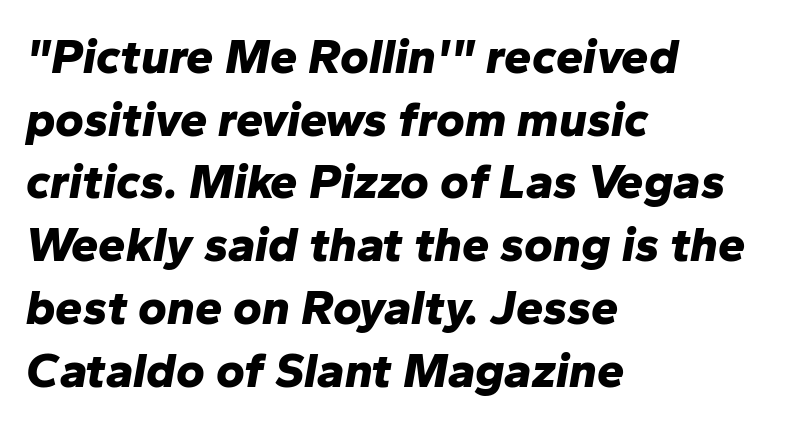
{"italic": "yes", "lean": "right", "slant_degrees": 10, "bold": "yes", "weight": "bold", "width": "normal", "stroke_contrast": "low", "x_height": "medium", "monospaced": "no", "underline": "no", "align": "left", "line_spacing": "normal", "line_spacing_ratio": 1.28, "letter_spacing": "normal", "letter_spacing_em": 0.0, "glyph_px": 49}
